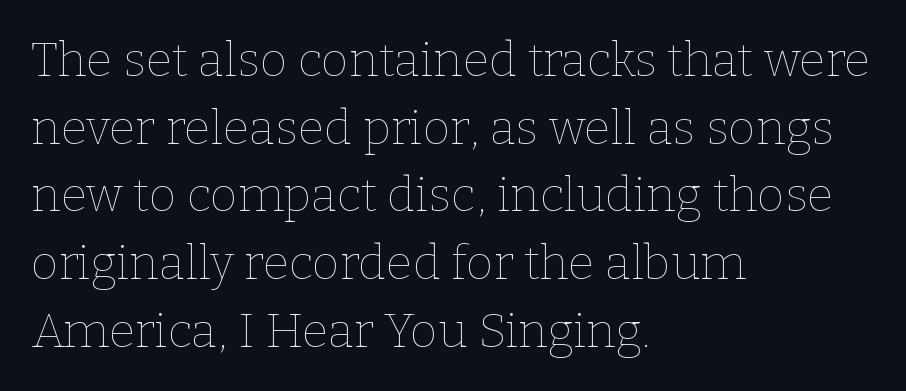
Q: Is the text bold? A: No.
Q: Is the text italic (slanted)? A: No, it is upright.
Q: Is the text underlined? A: No.
Q: How is the paragraph aligned? A: Left-aligned.
Q: Is the spacing between letters normal or unusually wide? A: Normal.
Q: Is the spacing between lines tight, normal or loose? A: Normal.
Q: Width (condensed, normal, or wide)? A: Normal.
Q: Stroke contrast? A: Low.
Q: x-height? A: Medium.
Q: Monospaced? A: No.
